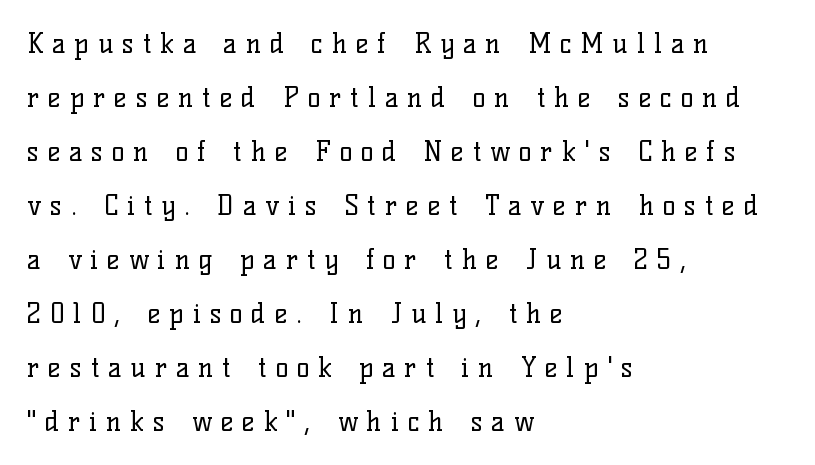
{"italic": "no", "bold": "no", "underline": "no", "align": "left", "line_spacing": "loose", "line_spacing_ratio": 2.0, "letter_spacing": "wide", "letter_spacing_em": 0.33, "glyph_px": 27}
